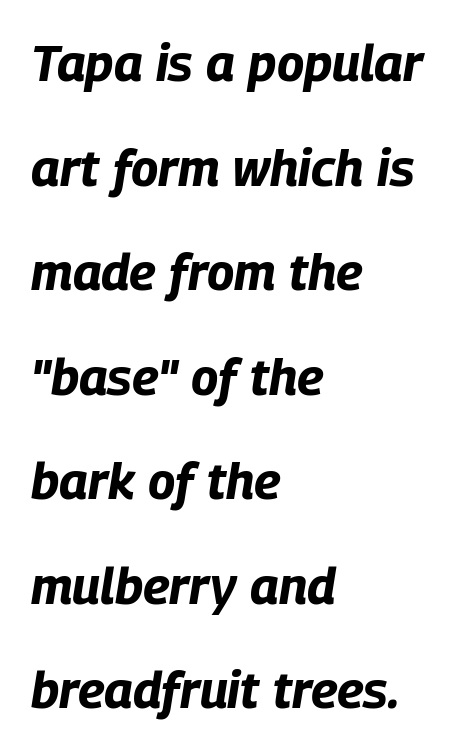
{"italic": "yes", "lean": "right", "slant_degrees": 9, "bold": "yes", "weight": "bold", "width": "condensed", "stroke_contrast": "low", "x_height": "large", "monospaced": "no", "underline": "no", "align": "left", "line_spacing": "loose", "line_spacing_ratio": 2.05, "letter_spacing": "normal", "letter_spacing_em": 0.0, "glyph_px": 51}
